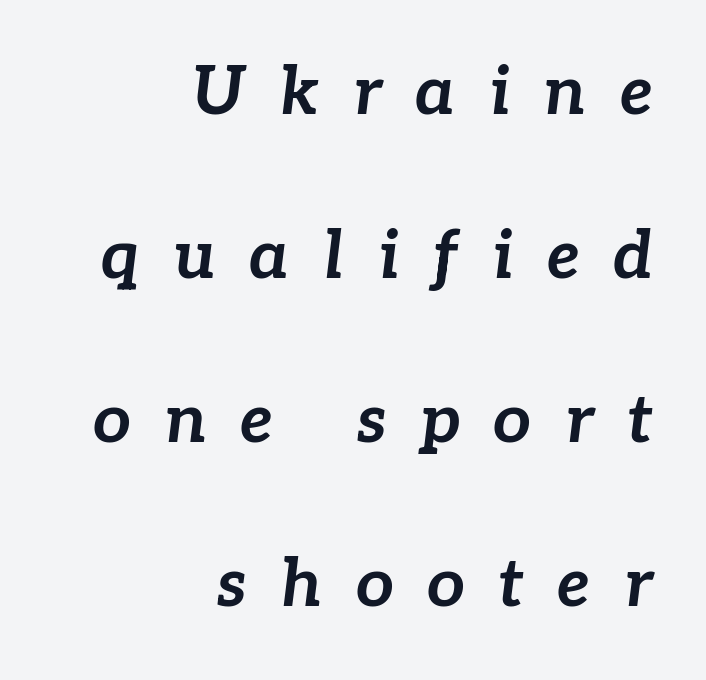
Q: Is the text bold? A: Yes.
Q: Is the text italic (slanted)? A: Yes, it leans right by about 7 degrees.
Q: Is the text underlined? A: No.
Q: How is the paragraph aligned? A: Right-aligned.
Q: Is the spacing between letters normal or unusually wide? A: Unusually wide.
Q: Is the spacing between lines tight, normal or loose? A: Loose.
Q: Width (condensed, normal, or wide)? A: Normal.
Q: Stroke contrast? A: Low.
Q: x-height? A: Medium.
Q: Monospaced? A: No.
